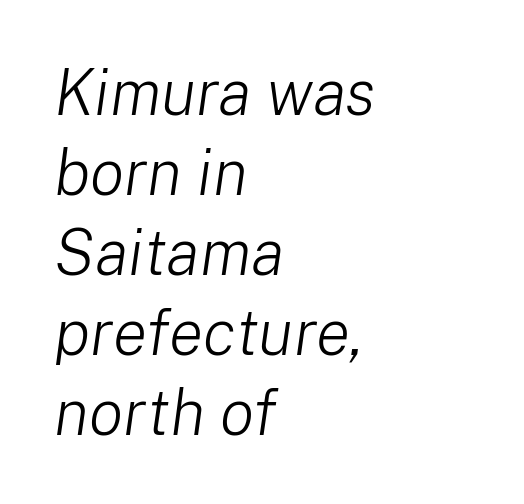
The image shows 64 px light type, italic (leaning right); set left-aligned, normal line spacing (1.25x), normal letter spacing, not underlined; low stroke contrast and a medium x-height.
